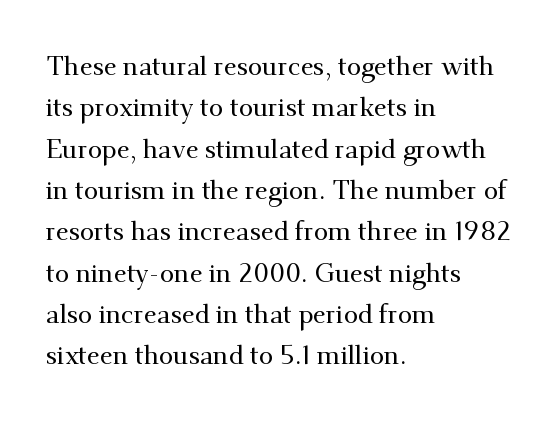
Honestly, there is no underline to notice here at all. Nothing unusual about the tracking: characters are spaced as the font intends. These lines stack with their left ends in a neat column. Posture: vertical. Normally led — the rows are evenly, conventionally spaced.
